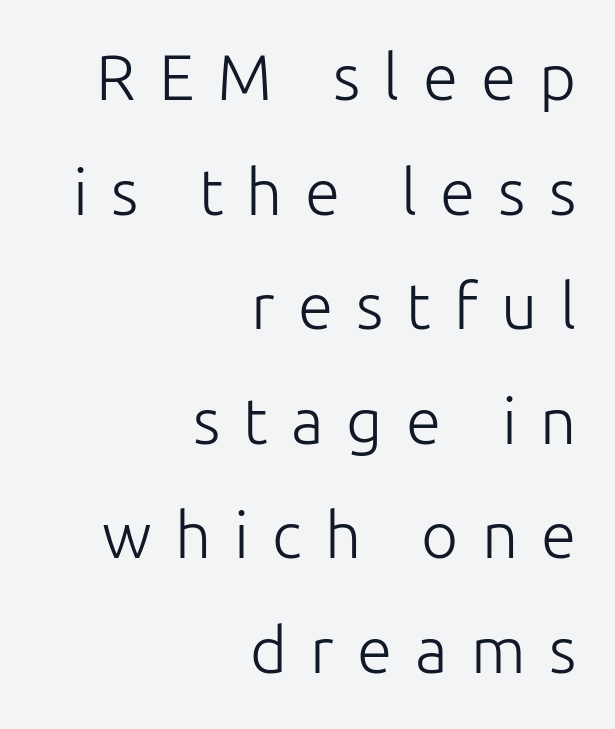
Q: Is the text bold? A: No.
Q: Is the text italic (slanted)? A: No, it is upright.
Q: Is the typeface a serif or a sans-serif typeface? A: Sans-serif.
Q: Is the text underlined? A: No.
Q: How is the paragraph aligned? A: Right-aligned.
Q: Is the spacing between letters normal or unusually wide? A: Unusually wide.
Q: Width (condensed, normal, or wide)? A: Normal.
Q: Stroke contrast? A: Low.
Q: x-height? A: Medium.
Q: Monospaced? A: No.
